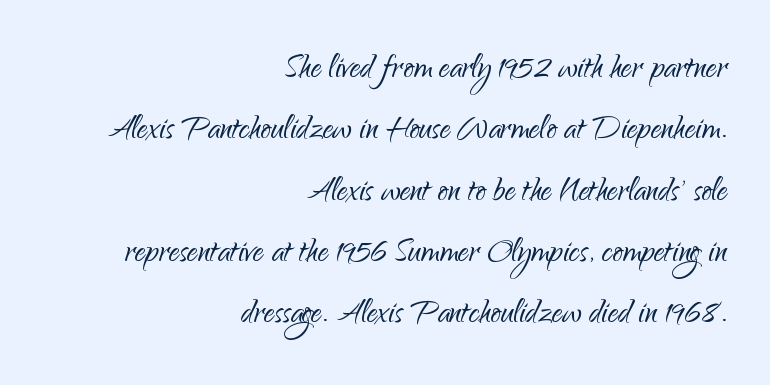
The image shows 42 px light sans-serif type; set right-aligned, normal line spacing (1.46x), normal letter spacing, not underlined; low stroke contrast and a small x-height.
